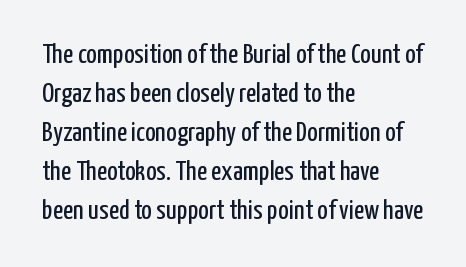
The compositor pushed each line to the left boundary. Is this a fixed-width face? No — the glyphs have proportional, varying widths. The rendering uses a moderate line-height, typical for paragraphs. The face looks like a standard text weight, possibly lighter.
